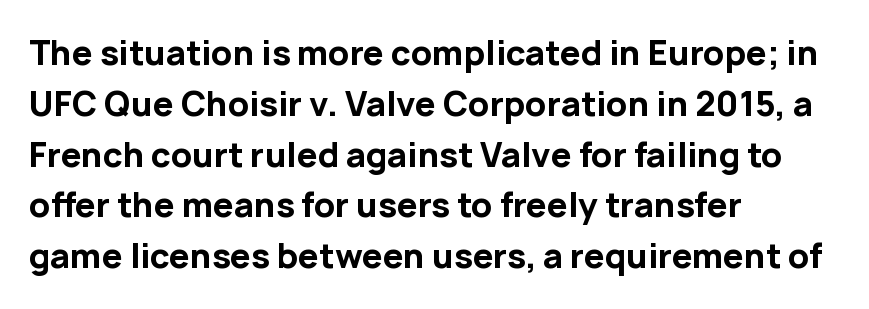
Q: Is the text bold? A: Yes.
Q: Is the text italic (slanted)? A: No, it is upright.
Q: Is the typeface a serif or a sans-serif typeface? A: Sans-serif.
Q: Is the text underlined? A: No.
Q: How is the paragraph aligned? A: Left-aligned.
Q: Is the spacing between letters normal or unusually wide? A: Normal.
Q: Is the spacing between lines tight, normal or loose? A: Normal.
Q: Width (condensed, normal, or wide)? A: Normal.
Q: Stroke contrast? A: Low.
Q: x-height? A: Medium.
Q: Monospaced? A: No.
